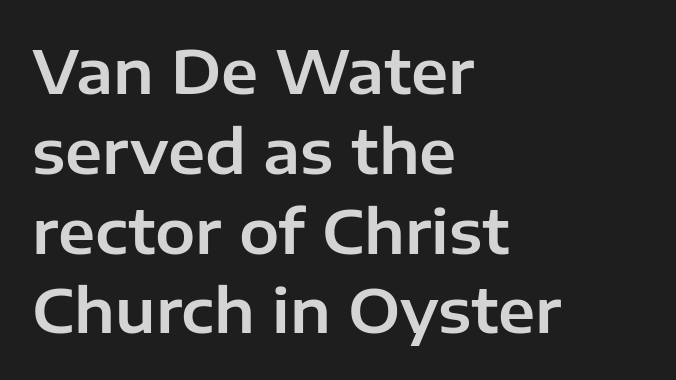
The image shows 60 px sans-serif type, upright; set left-aligned, normal line spacing (1.33x), normal letter spacing, not underlined; low stroke contrast and a medium x-height.
